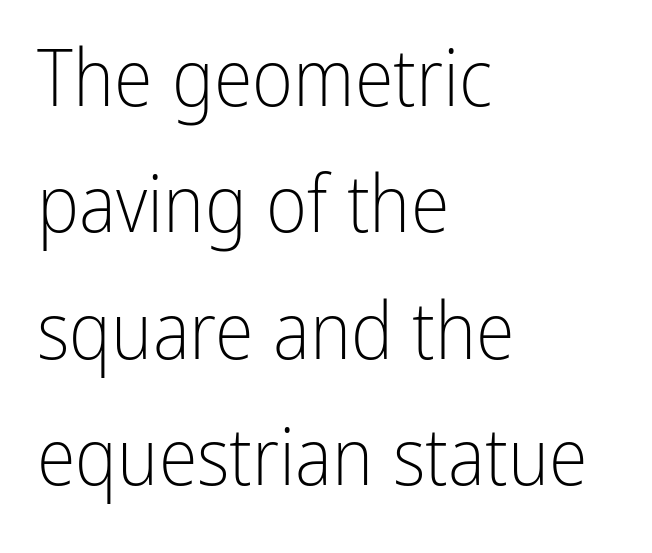
{"serif": "no", "italic": "no", "bold": "no", "weight": "light", "width": "condensed", "stroke_contrast": "low", "x_height": "medium", "monospaced": "no", "underline": "no", "align": "left", "line_spacing": "normal", "line_spacing_ratio": 1.6, "letter_spacing": "normal", "letter_spacing_em": 0.0, "glyph_px": 79}
